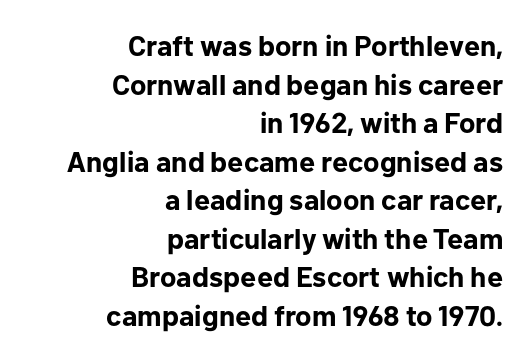
The image shows 29 px bold sans-serif type, upright; set right-aligned, normal line spacing (1.33x), normal letter spacing, not underlined; low stroke contrast and a medium x-height.
